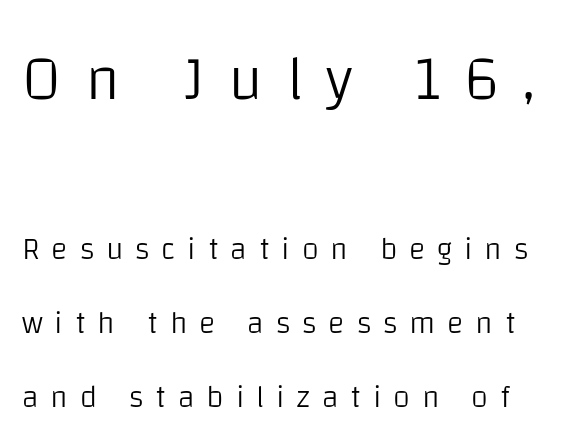
Q: Is the text bold? A: No.
Q: Is the text italic (slanted)? A: No, it is upright.
Q: Is the typeface a serif or a sans-serif typeface? A: Sans-serif.
Q: Is the text underlined? A: No.
Q: Is the spacing between letters normal or unusually wide? A: Unusually wide.
Q: Is the spacing between lines tight, normal or loose? A: Loose.
Q: Which block of text is set in a larger size, the first (top) or the second (bottom)? A: The first (top) one.
Q: Width (condensed, normal, or wide)? A: Normal.
Q: Stroke contrast? A: Low.
Q: x-height? A: Large.
Q: Monospaced? A: No.
